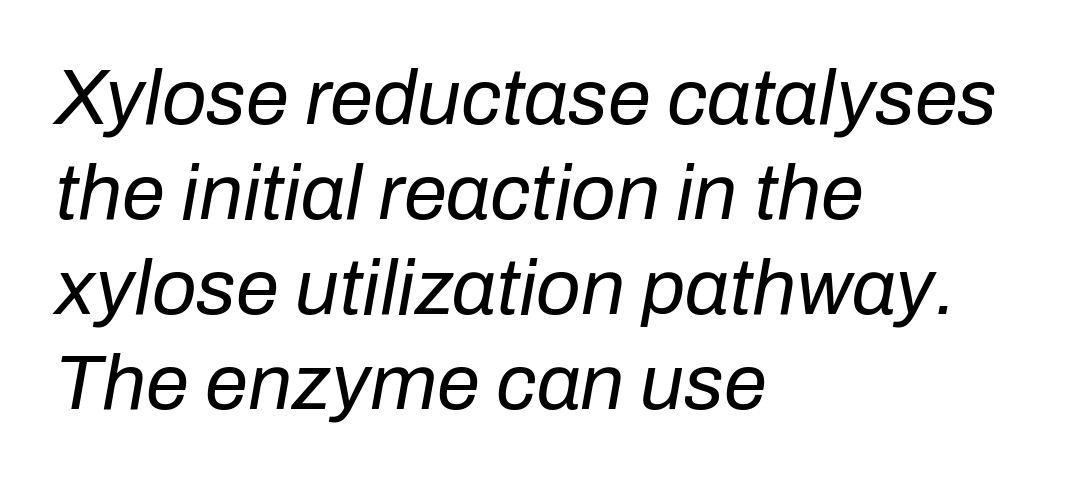
Q: Is the text bold? A: No.
Q: Is the text italic (slanted)? A: Yes, it leans right by about 10 degrees.
Q: Is the text underlined? A: No.
Q: How is the paragraph aligned? A: Left-aligned.
Q: Is the spacing between letters normal or unusually wide? A: Normal.
Q: Width (condensed, normal, or wide)? A: Normal.
Q: Stroke contrast? A: Low.
Q: x-height? A: Medium.
Q: Monospaced? A: No.
